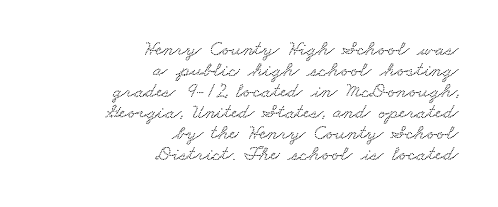
{"underline": "no", "align": "right", "line_spacing": "tight", "line_spacing_ratio": 1.0, "letter_spacing": "normal", "letter_spacing_em": 0.0, "glyph_px": 21}
